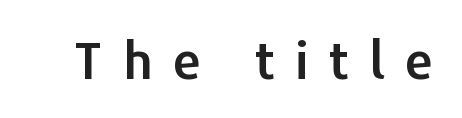
Q: Is the text italic (slanted)? A: No, it is upright.
Q: Is the typeface a serif or a sans-serif typeface? A: Sans-serif.
Q: Is the text underlined? A: No.
Q: Is the spacing between letters normal or unusually wide? A: Unusually wide.
Q: Width (condensed, normal, or wide)? A: Normal.
Q: Stroke contrast? A: Low.
Q: x-height? A: Medium.
Q: Monospaced? A: No.
